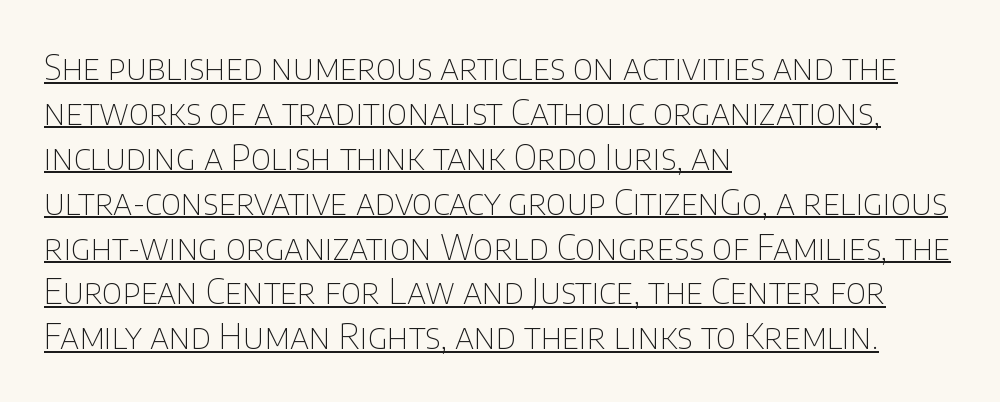
The image shows 34 px thin sans-serif type, upright; set left-aligned, normal line spacing (1.32x), normal letter spacing, underlined; low stroke contrast and a large x-height.
